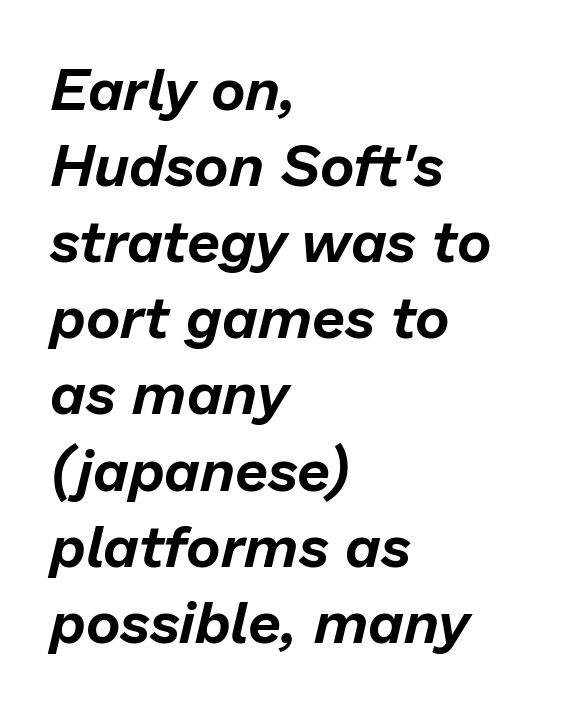
The zone under the glyphs is completely vacant. All the whitespace from short lines collects on the right. Is there much room between lines? A standard amount, neither cramped nor airy. In terms of posture, this sample is oblique. A typesetter would call this zero additional tracking. Here the designer chose a conventional face with non-uniform glyph widths.
